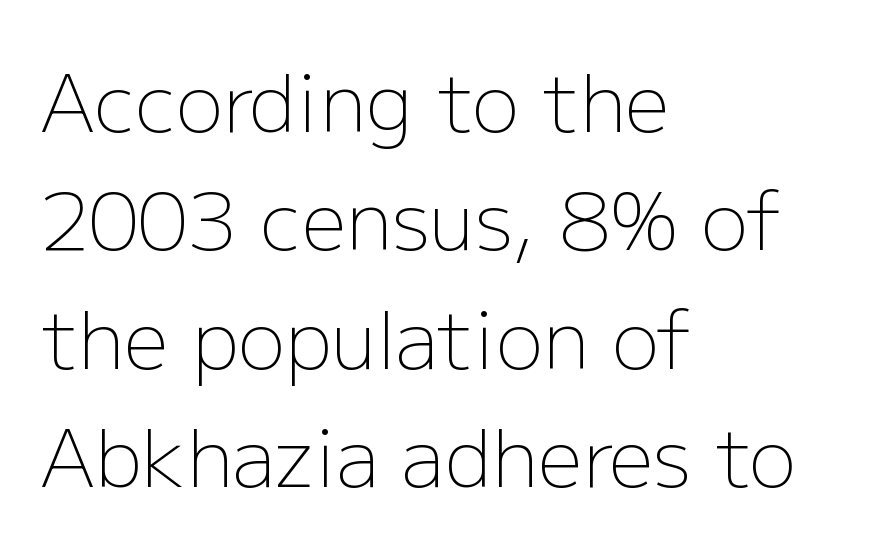
The image shows 79 px light sans-serif type, upright; set left-aligned, normal line spacing (1.5x), normal letter spacing, not underlined; low stroke contrast and a medium x-height.
